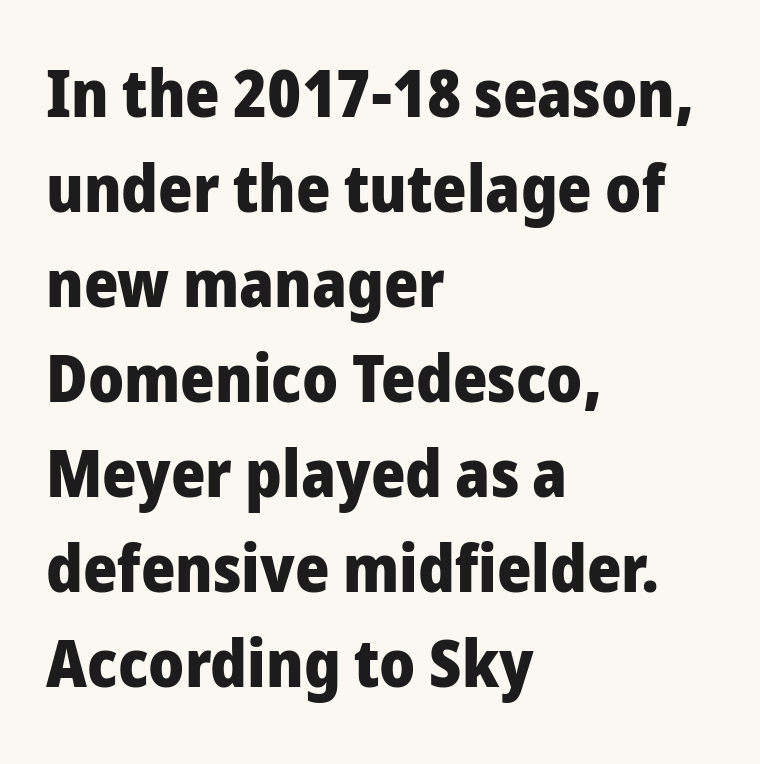
{"serif": "no", "italic": "no", "bold": "yes", "weight": "heavy", "width": "normal", "stroke_contrast": "low", "x_height": "medium", "monospaced": "no", "underline": "no", "align": "left", "line_spacing": "normal", "line_spacing_ratio": 1.44, "letter_spacing": "normal", "letter_spacing_em": 0.0, "glyph_px": 66}
